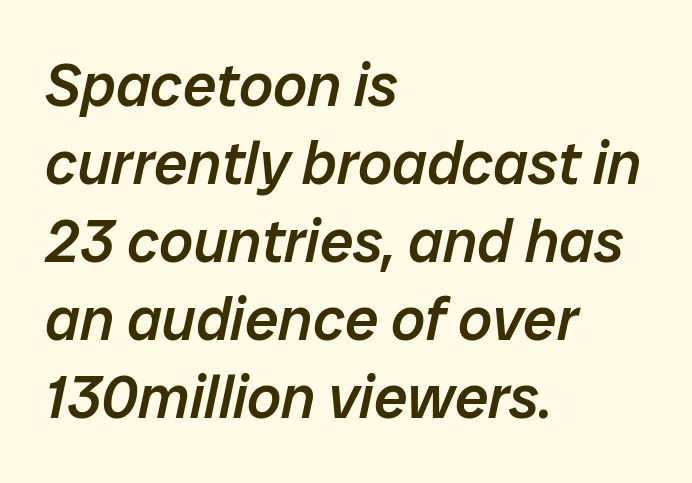
The image shows 60 px semibold type, italic (leaning right); set left-aligned, normal line spacing (1.3x), normal letter spacing, not underlined; low stroke contrast and a medium x-height.
